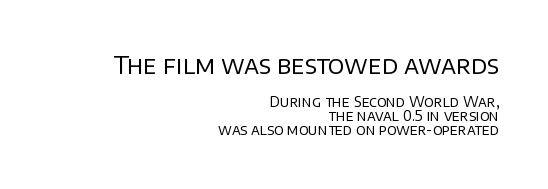
{"italic": "no", "bold": "no", "underline": "no", "align": "right", "line_spacing": "tight", "line_spacing_ratio": 1.0, "letter_spacing": "normal", "letter_spacing_em": 0.0, "larger_block": "first", "size_ratio": 1.71, "glyph_px": 24}
